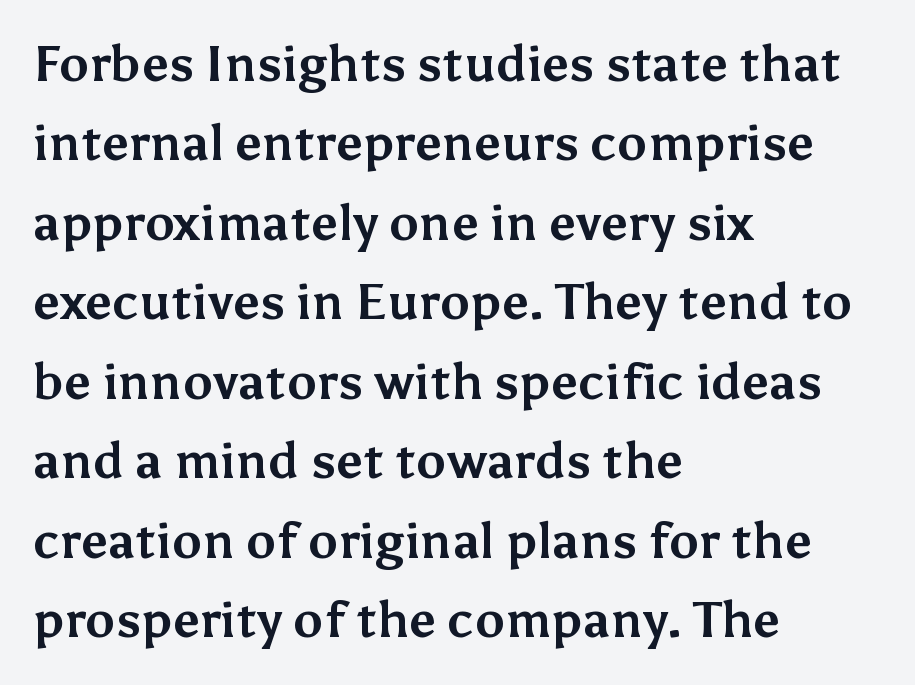
{"serif": "no", "italic": "no", "bold": "yes", "weight": "bold", "width": "normal", "stroke_contrast": "medium", "x_height": "medium", "monospaced": "no", "underline": "no", "align": "left", "line_spacing": "normal", "line_spacing_ratio": 1.59, "letter_spacing": "normal", "letter_spacing_em": 0.0, "glyph_px": 50}
